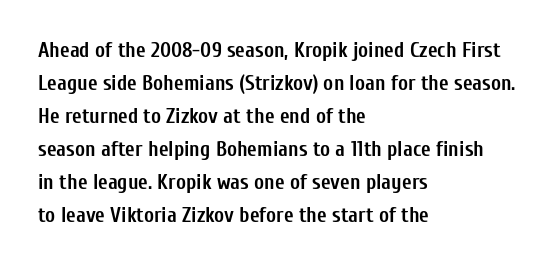
{"italic": "no", "bold": "yes", "underline": "no", "align": "left", "line_spacing": "normal", "line_spacing_ratio": 1.57, "letter_spacing": "normal", "letter_spacing_em": 0.0, "glyph_px": 21}
